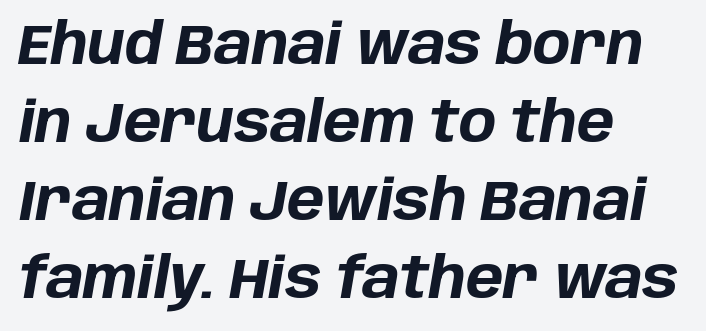
The image shows 56 px bold type, italic (leaning right); set left-aligned, normal line spacing (1.39x), normal letter spacing, not underlined; low stroke contrast and a large x-height.
